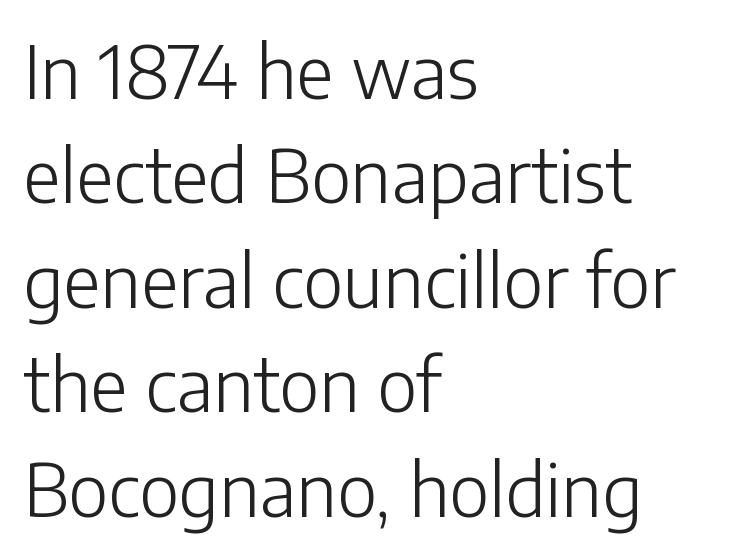
The image shows 73 px light sans-serif type, upright; set left-aligned, normal line spacing (1.43x), normal letter spacing, not underlined; low stroke contrast and a medium x-height.
